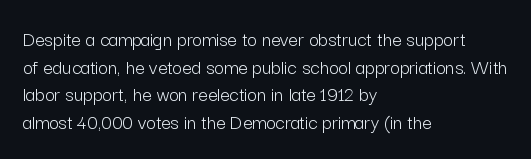
The image shows 21 px text type, upright; set left-aligned, normal line spacing (1.31x), normal letter spacing, not underlined.
